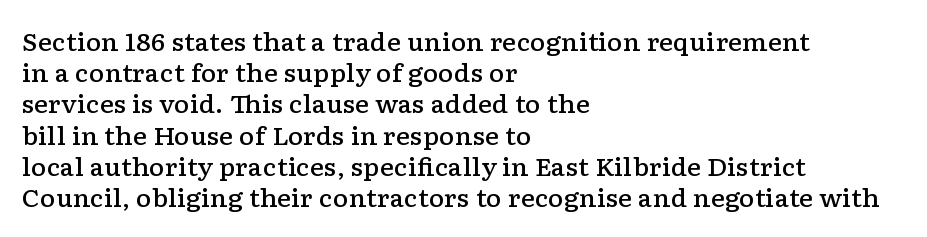
Q: Is the text bold? A: Semi-bold.
Q: Is the text italic (slanted)? A: No, it is upright.
Q: Is the text underlined? A: No.
Q: How is the paragraph aligned? A: Left-aligned.
Q: Is the spacing between letters normal or unusually wide? A: Normal.
Q: Is the spacing between lines tight, normal or loose? A: Normal.
